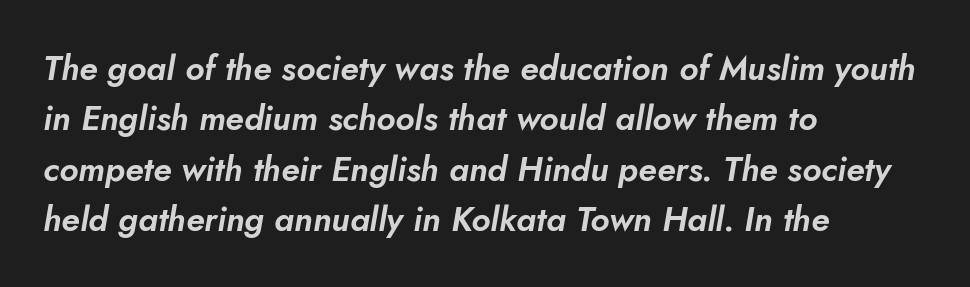
{"italic": "yes", "lean": "right", "slant_degrees": 5, "width": "normal", "stroke_contrast": "low", "x_height": "small", "monospaced": "no", "underline": "no", "align": "left", "line_spacing": "normal", "line_spacing_ratio": 1.48, "letter_spacing": "normal", "letter_spacing_em": 0.0, "glyph_px": 34}
